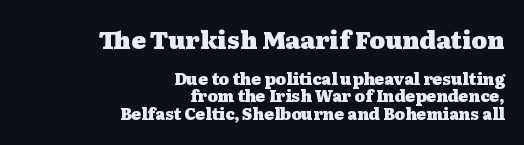
Reading down the block, your eye finds every line finishing at a fixed right position. Decoration check: the copy has no underline. Character size in the leading block exceeds that of the trailing block. Notice how the stems are strictly vertical — no italics here. Leading: reduced.
